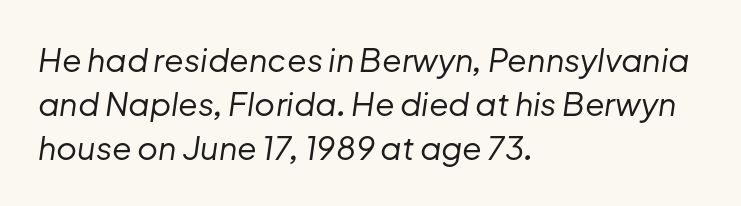
The image shows 32 px regular-weight type, italic (leaning right); set left-aligned, normal line spacing (1.37x), normal letter spacing, not underlined; low stroke contrast and a medium x-height.
